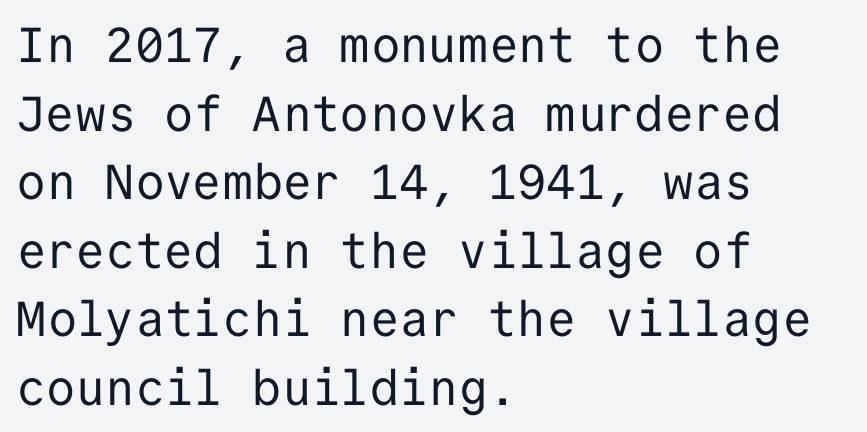
{"serif": "no", "italic": "no", "bold": "no", "weight": "regular", "width": "normal", "stroke_contrast": "low", "x_height": "medium", "monospaced": "yes", "underline": "no", "align": "left", "line_spacing": "normal", "line_spacing_ratio": 1.4, "letter_spacing": "normal", "letter_spacing_em": 0.0, "glyph_px": 49}
